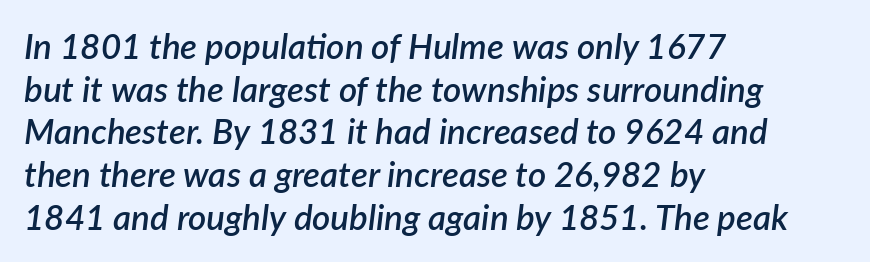
{"italic": "yes", "lean": "right", "slant_degrees": 7, "bold": "semi", "weight": "semibold", "width": "normal", "stroke_contrast": "low", "x_height": "medium", "monospaced": "no", "underline": "no", "align": "left", "line_spacing_ratio": 1.22, "letter_spacing": "normal", "letter_spacing_em": 0.0, "glyph_px": 35}
